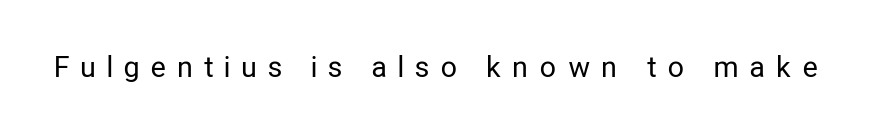
No extra ink here — the face is not bold. The letters advance in unequal steps, a hallmark of proportional type. Display-style spreading of the glyphs; the letterfit is very open. Descender tails drop into unmarked territory. The designer went with a sans here, leaving each stem footless.
